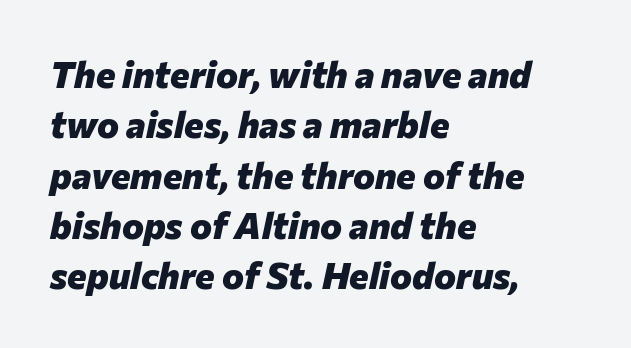
The image shows 37 px heavy type, italic (leaning right); set left-aligned, normal line spacing (1.36x), normal letter spacing, not underlined; low stroke contrast and a medium x-height.
